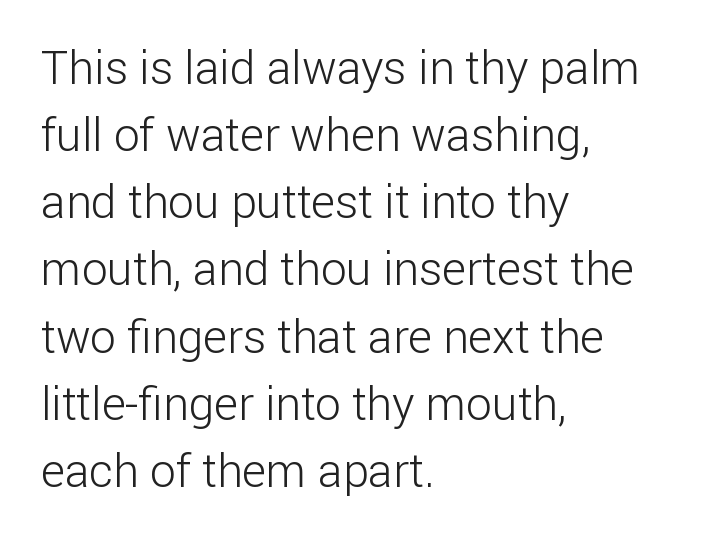
The image shows 46 px light sans-serif type, upright; set left-aligned, normal line spacing (1.46x), normal letter spacing, not underlined; low stroke contrast and a medium x-height.
